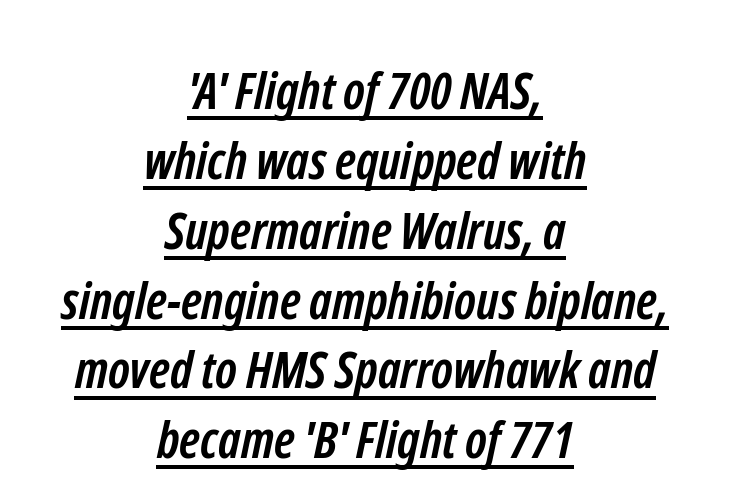
Q: Is the text bold? A: Yes.
Q: Is the typeface a serif or a sans-serif typeface? A: Sans-serif.
Q: Is the text underlined? A: Yes.
Q: How is the paragraph aligned? A: Centered.
Q: Is the spacing between letters normal or unusually wide? A: Normal.
Q: Is the spacing between lines tight, normal or loose? A: Normal.
Q: Width (condensed, normal, or wide)? A: Condensed.
Q: Stroke contrast? A: Low.
Q: x-height? A: Medium.
Q: Monospaced? A: No.
